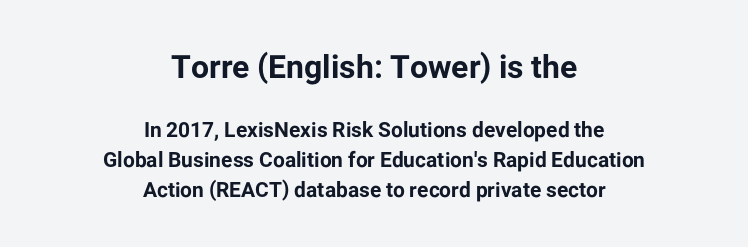
The letters stand straight up with perfectly vertical stems. The block sitting higher on the canvas is the one with enlarged characters. The font is running at its bold setting. Leftover space on each line is divided equally before and after the words.
